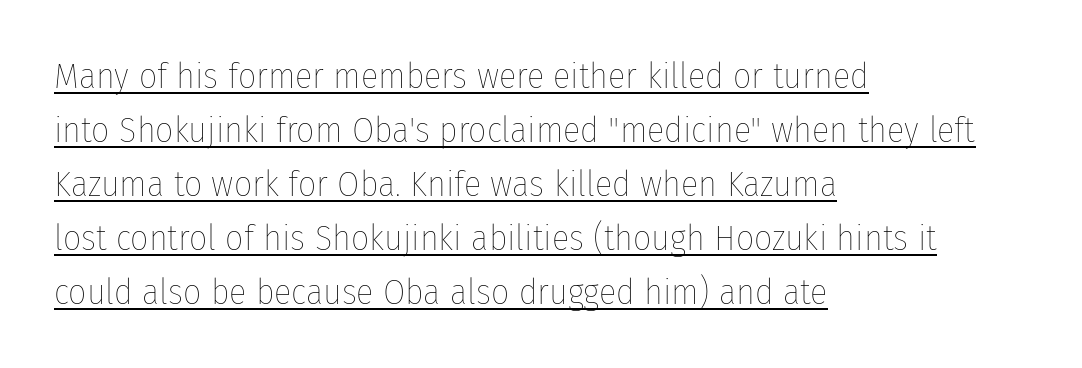
Stem width sits at or under what a default text font uses. Does the leading feel generous? No, just average. The typesetter chose a ragged-right arrangement here. The lettering stays uniformly vertical, giving the passage a roman look. A typesetter would call this zero additional tracking.
